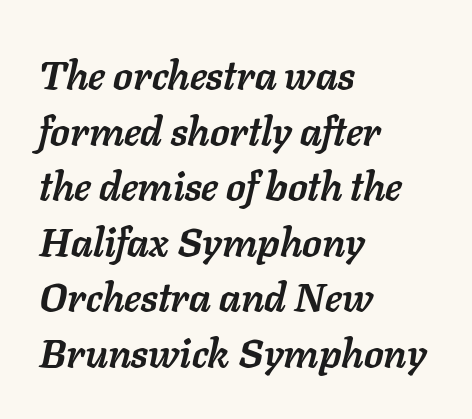
The image shows 40 px semibold type, italic (leaning right); set left-aligned, normal line spacing (1.39x), normal letter spacing, not underlined; low stroke contrast and a medium x-height.
